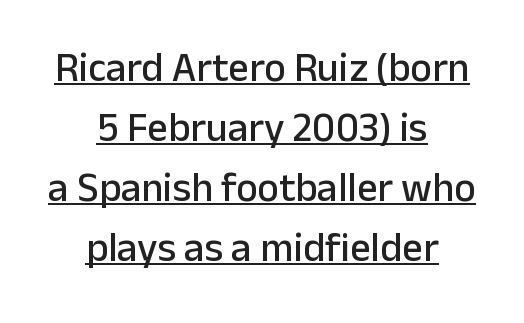
The image shows 41 px sans-serif type, upright; set centered, normal line spacing (1.46x), normal letter spacing, underlined; low stroke contrast and a medium x-height.
